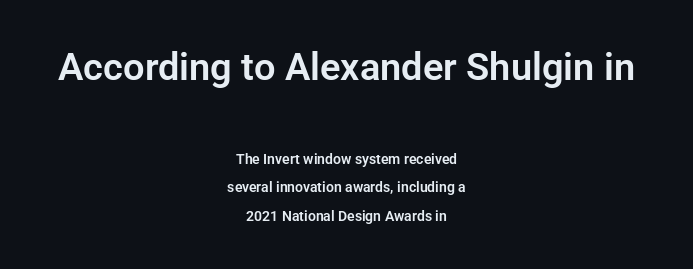
The image shows 38 px sans-serif type, upright; set centered, loose line spacing (2.02x), normal letter spacing, not underlined; the first (top) block is 2.71x larger; low stroke contrast and a medium x-height.
